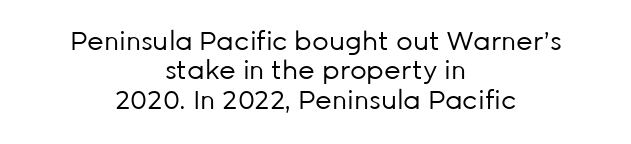
The image shows 26 px text type, upright; set centered, tight line spacing (1.13x), normal letter spacing, not underlined.
